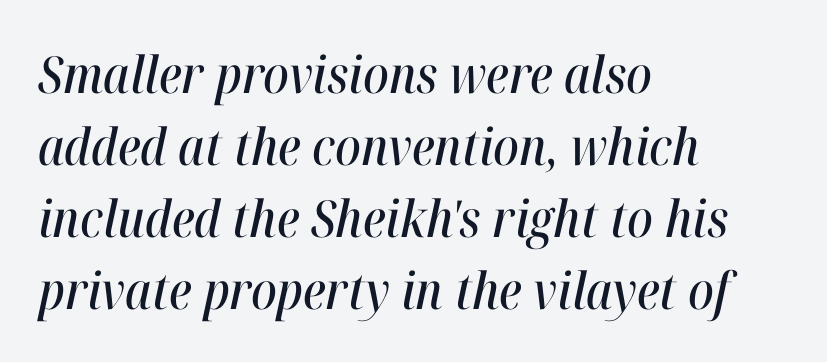
The gaps between neighbouring characters are ordinary and unremarkable. Character widths vary here, with narrow letters taking less room than wide ones. The area under the type is left untouched. Is there much room between lines? A standard amount, neither cramped nor airy. The rendering anchors every line to the left-hand side.
